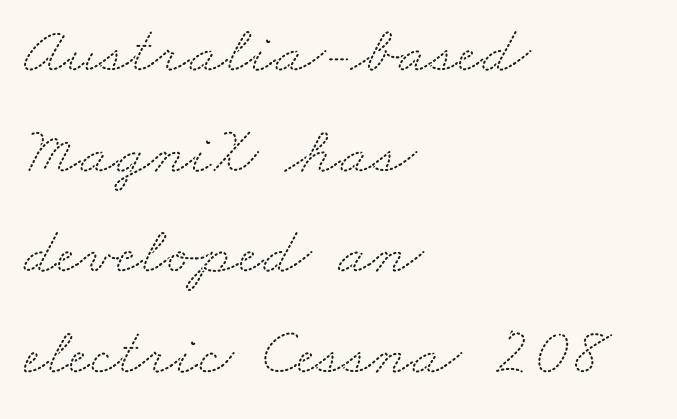
Q: Is the typeface a serif or a sans-serif typeface? A: Serif.
Q: Is the text underlined? A: No.
Q: How is the paragraph aligned? A: Left-aligned.
Q: Is the spacing between letters normal or unusually wide? A: Normal.
Q: Is the spacing between lines tight, normal or loose? A: Normal.
Q: Width (condensed, normal, or wide)? A: Wide.
Q: Stroke contrast? A: Medium.
Q: x-height? A: Small.
Q: Monospaced? A: No.
